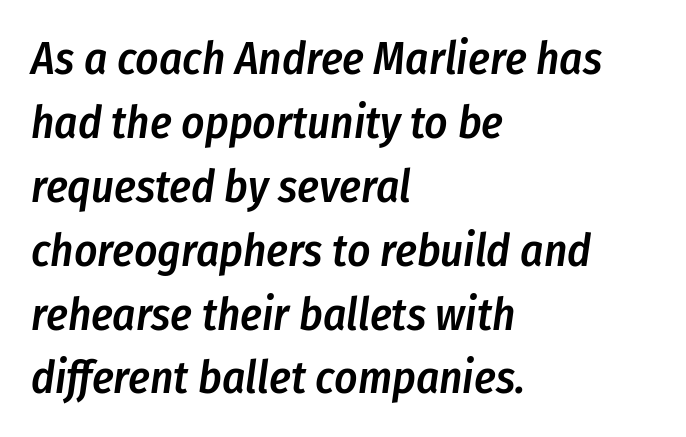
The image shows 45 px semibold, condensed type, italic (leaning right); set left-aligned, normal line spacing (1.42x), normal letter spacing, not underlined; low stroke contrast and a medium x-height.
